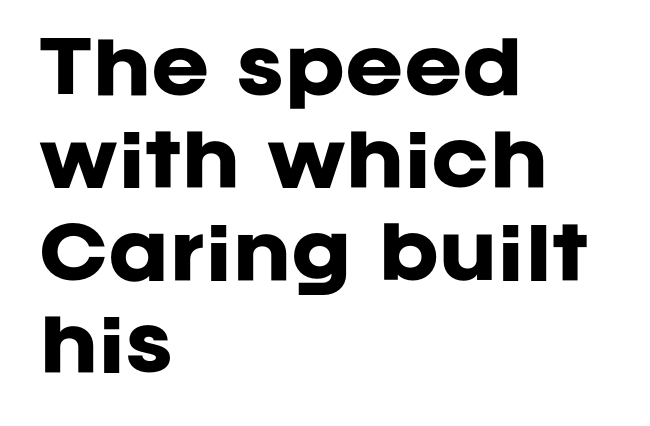
{"serif": "no", "italic": "no", "bold": "yes", "weight": "heavy", "width": "normal", "stroke_contrast": "low", "x_height": "large", "monospaced": "no", "underline": "no", "align": "left", "line_spacing": "normal", "line_spacing_ratio": 1.32, "letter_spacing": "normal", "letter_spacing_em": 0.0, "glyph_px": 70}
